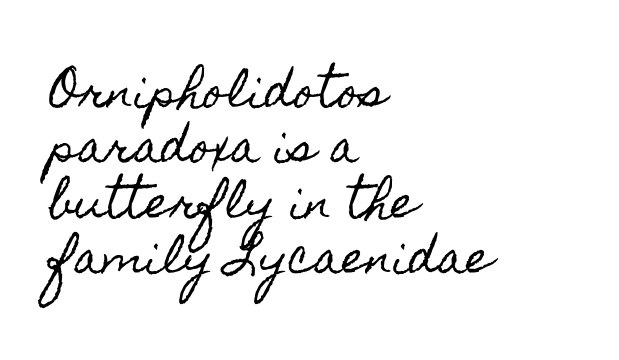
The image shows 43 px condensed type; set left-aligned, normal line spacing (1.29x), normal letter spacing, not underlined; a small x-height.
